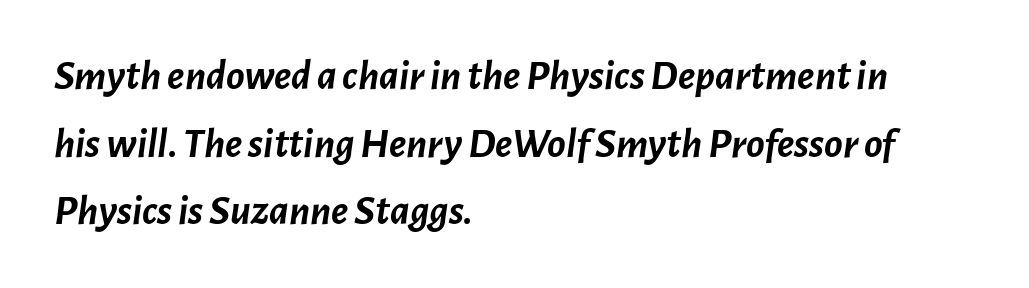
Q: Is the text bold? A: Yes.
Q: Is the text italic (slanted)? A: Yes, it leans right by about 7 degrees.
Q: Is the text underlined? A: No.
Q: How is the paragraph aligned? A: Left-aligned.
Q: Is the spacing between letters normal or unusually wide? A: Normal.
Q: Is the spacing between lines tight, normal or loose? A: Normal.
Q: Width (condensed, normal, or wide)? A: Normal.
Q: Stroke contrast? A: Low.
Q: x-height? A: Medium.
Q: Monospaced? A: No.
